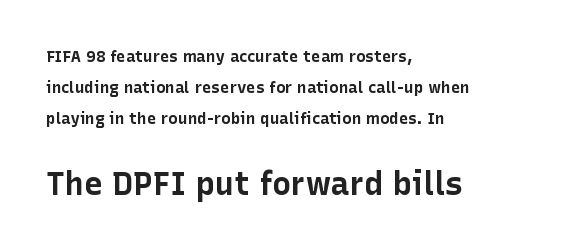
{"serif": "no", "italic": "no", "bold": "yes", "weight": "bold", "width": "normal", "stroke_contrast": "low", "x_height": "medium", "monospaced": "no", "underline": "no", "align": "left", "line_spacing": "loose", "line_spacing_ratio": 1.93, "letter_spacing": "normal", "letter_spacing_em": 0.0, "larger_block": "second", "size_ratio": 2.0, "glyph_px": 32}
